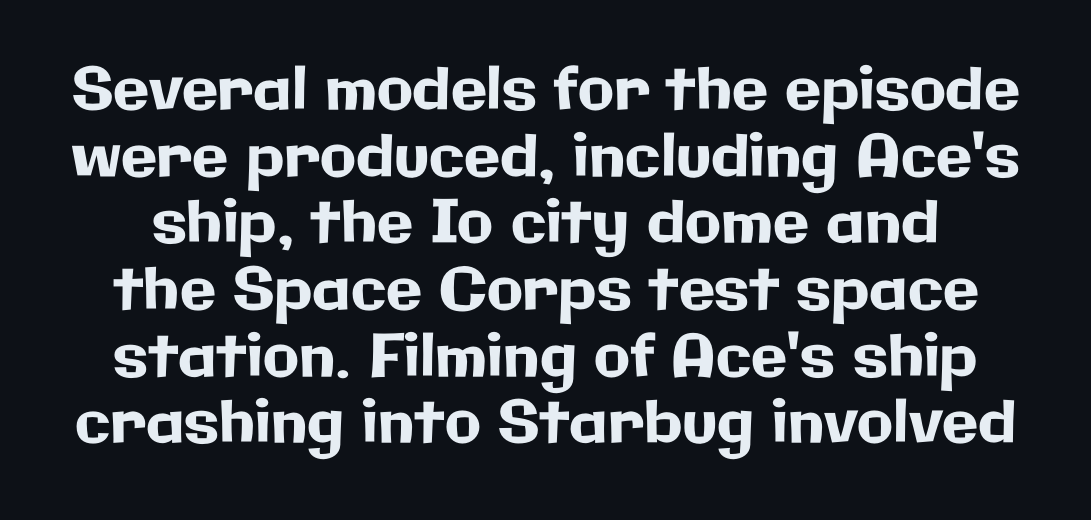
The image shows 59 px sans-serif type, upright; set tight line spacing (1.13x), normal letter spacing, not underlined; low stroke contrast and a medium x-height.
